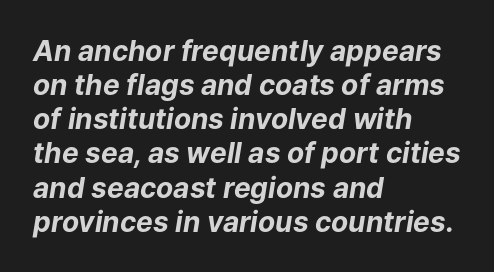
Letter spacing: default. Clear beneath every line of the passage. The rag falls on the right side of this text block. Slant detected: the letters are inclined.
